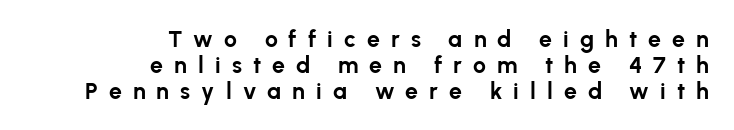
The area under the type is left untouched. It's the straight-up-and-down kind of type. Every row of glyphs terminates at an identical x-position on the right. Strong, thick strokes mark this as bold type.
